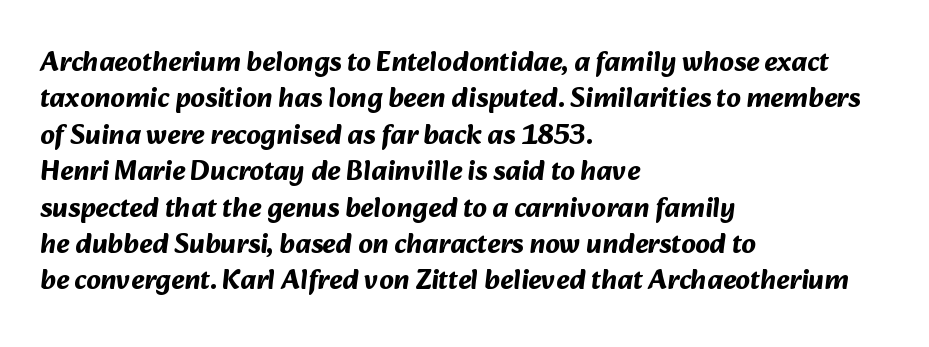
{"serif": "no", "bold": "yes", "weight": "bold", "width": "normal", "stroke_contrast": "medium", "x_height": "medium", "monospaced": "no", "underline": "no", "align": "left", "line_spacing": "normal", "line_spacing_ratio": 1.3, "letter_spacing": "normal", "letter_spacing_em": 0.0, "glyph_px": 28}
